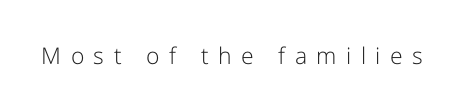
Q: Is the text bold? A: No.
Q: Is the text italic (slanted)? A: No, it is upright.
Q: Is the text underlined? A: No.
Q: Is the spacing between letters normal or unusually wide? A: Unusually wide.
